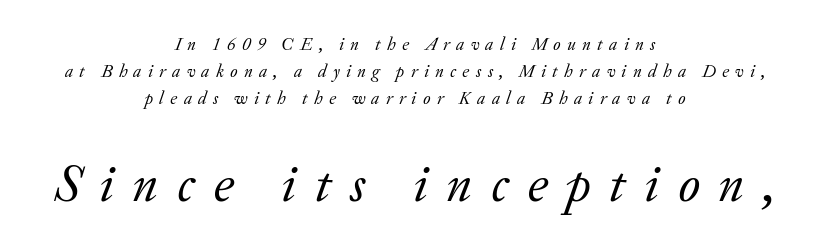
Q: Is the text bold? A: No.
Q: Is the text italic (slanted)? A: Yes, it leans right by about 20 degrees.
Q: Is the typeface a serif or a sans-serif typeface? A: Serif.
Q: Is the text underlined? A: No.
Q: How is the paragraph aligned? A: Centered.
Q: Is the spacing between letters normal or unusually wide? A: Unusually wide.
Q: Is the spacing between lines tight, normal or loose? A: Normal.
Q: Which block of text is set in a larger size, the first (top) or the second (bottom)? A: The second (bottom) one.
Q: Width (condensed, normal, or wide)? A: Normal.
Q: Stroke contrast? A: Low.
Q: x-height? A: Small.
Q: Monospaced? A: No.
